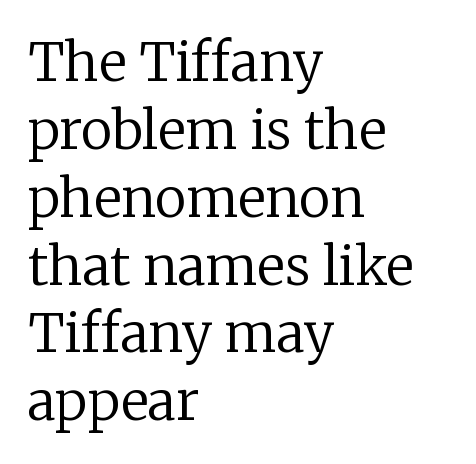
Q: Is the text bold? A: No.
Q: Is the text italic (slanted)? A: No, it is upright.
Q: Is the typeface a serif or a sans-serif typeface? A: Serif.
Q: Is the text underlined? A: No.
Q: How is the paragraph aligned? A: Left-aligned.
Q: Is the spacing between letters normal or unusually wide? A: Normal.
Q: Is the spacing between lines tight, normal or loose? A: Normal.
Q: Width (condensed, normal, or wide)? A: Normal.
Q: Stroke contrast? A: Low.
Q: x-height? A: Medium.
Q: Monospaced? A: No.
